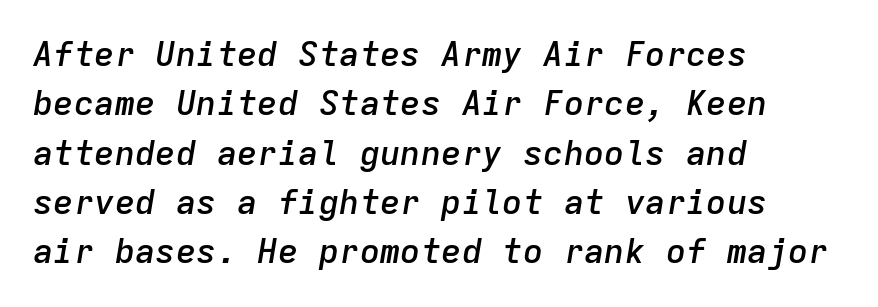
Nothing unusual about the tracking: characters are spaced as the font intends. Caption: semibold face, moderately heavy strokes. Fixed-width glyphs throughout — classic coding-font behaviour. Letters rest on an invisible, unmarked baseline. Normally led — the rows are evenly, conventionally spaced.
